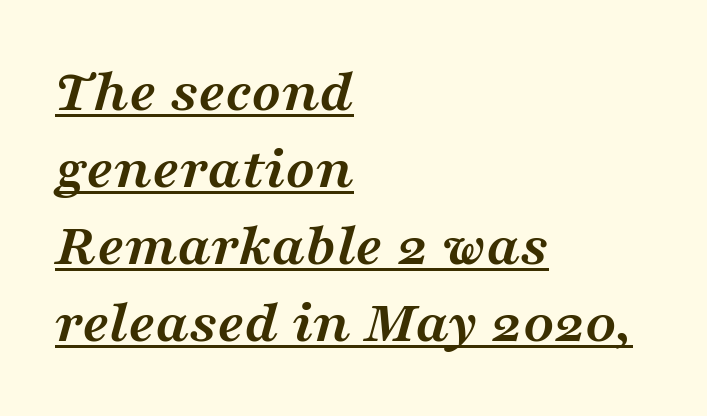
The image shows 61 px semibold, wide serif type, italic (leaning right); set left-aligned, normal line spacing (1.26x), normal letter spacing, underlined; medium stroke contrast and a medium x-height.
